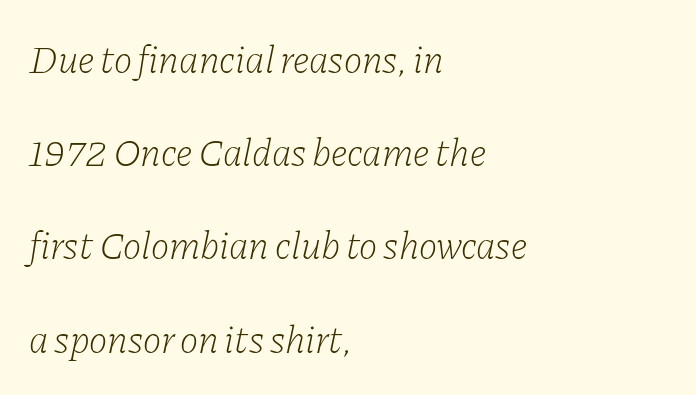
Q: Is the text bold? A: No.
Q: Is the text italic (slanted)? A: Yes, it leans right by about 11 degrees.
Q: Is the typeface a serif or a sans-serif typeface? A: Serif.
Q: Is the text underlined? A: No.
Q: How is the paragraph aligned? A: Left-aligned.
Q: Is the spacing between letters normal or unusually wide? A: Normal.
Q: Is the spacing between lines tight, normal or loose? A: Loose.
Q: Width (condensed, normal, or wide)? A: Normal.
Q: Stroke contrast? A: Low.
Q: x-height? A: Medium.
Q: Monospaced? A: No.
